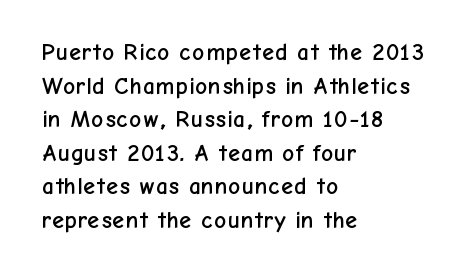
Leading matches the norm, producing a regular column. Every stem runs plumb, perpendicular to the baseline. Underline: absent. In CSS terms this would be text-align: left. Here the glyphs are tracked normally, forming tight word shapes.
